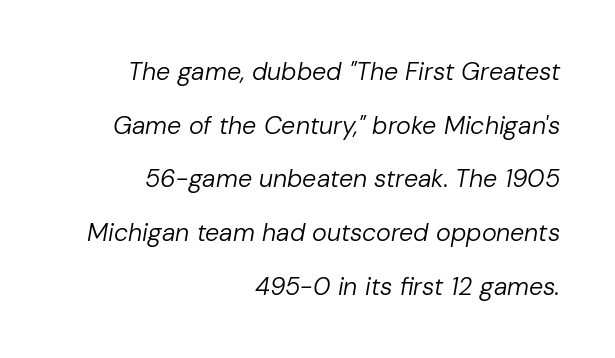
{"italic": "yes", "lean": "right", "slant_degrees": 10, "bold": "no", "underline": "no", "align": "right", "line_spacing": "loose", "line_spacing_ratio": 2.15, "letter_spacing": "normal", "letter_spacing_em": 0.0, "glyph_px": 25}
